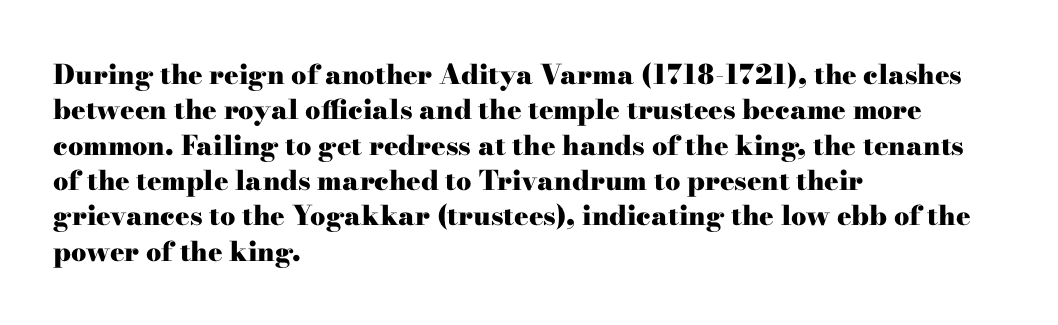
{"italic": "no", "bold": "yes", "underline": "no", "align": "left", "line_spacing": "normal", "line_spacing_ratio": 1.31, "letter_spacing": "normal", "letter_spacing_em": 0.0, "glyph_px": 27}
